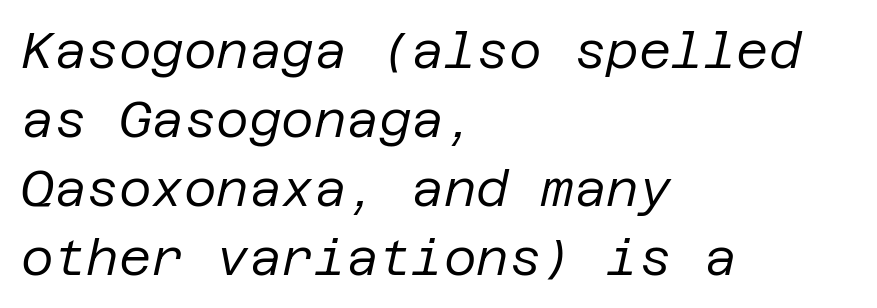
The image shows 50 px regular-weight type, italic (leaning right); set left-aligned, normal line spacing (1.38x), normal letter spacing, not underlined; low stroke contrast and a large x-height.
